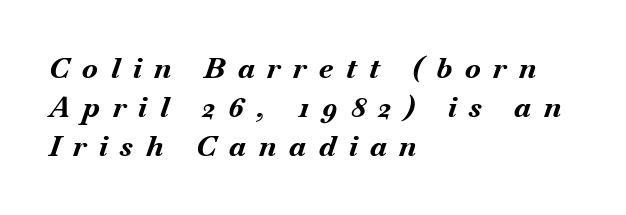
Q: Is the text bold? A: Yes.
Q: Is the text italic (slanted)? A: Yes, it leans right by about 18 degrees.
Q: Is the text underlined? A: No.
Q: How is the paragraph aligned? A: Left-aligned.
Q: Is the spacing between letters normal or unusually wide? A: Unusually wide.
Q: Is the spacing between lines tight, normal or loose? A: Normal.
Q: Width (condensed, normal, or wide)? A: Normal.
Q: Stroke contrast? A: Medium.
Q: x-height? A: Small.
Q: Monospaced? A: No.
